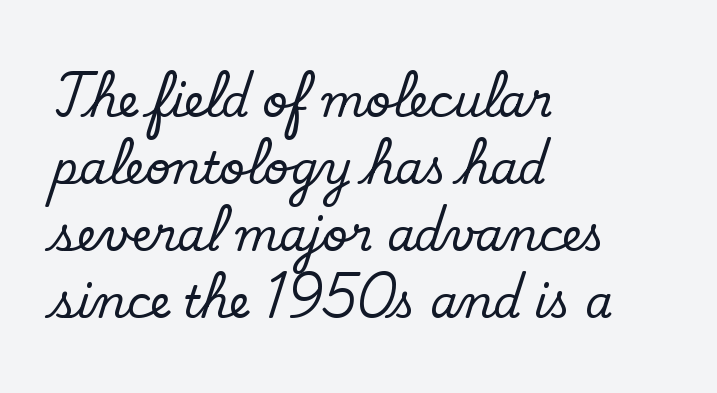
{"serif": "no", "bold": "no", "weight": "regular", "width": "normal", "stroke_contrast": "low", "x_height": "small", "monospaced": "no", "underline": "no", "align": "left", "line_spacing": "normal", "line_spacing_ratio": 1.52, "letter_spacing": "normal", "letter_spacing_em": 0.0, "glyph_px": 44}
